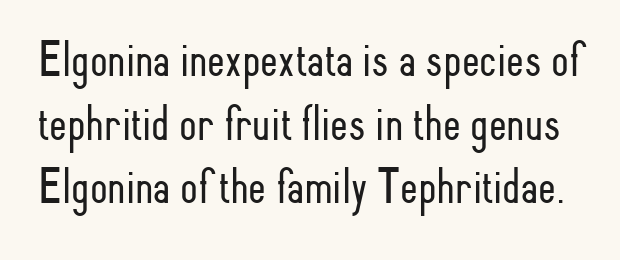
Q: Is the text bold? A: No.
Q: Is the text italic (slanted)? A: No, it is upright.
Q: Is the typeface a serif or a sans-serif typeface? A: Sans-serif.
Q: Is the text underlined? A: No.
Q: Is the spacing between letters normal or unusually wide? A: Normal.
Q: Is the spacing between lines tight, normal or loose? A: Normal.
Q: Width (condensed, normal, or wide)? A: Condensed.
Q: Stroke contrast? A: Low.
Q: x-height? A: Small.
Q: Monospaced? A: No.
